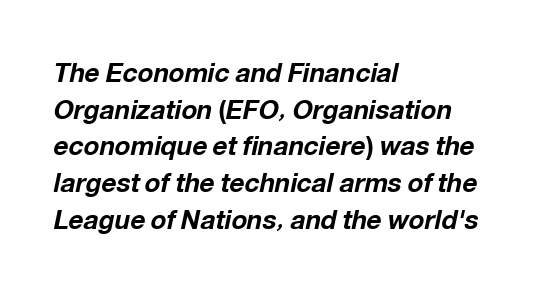
The image shows 26 px bold type, italic (leaning right); set left-aligned, normal line spacing (1.41x), normal letter spacing, not underlined.
